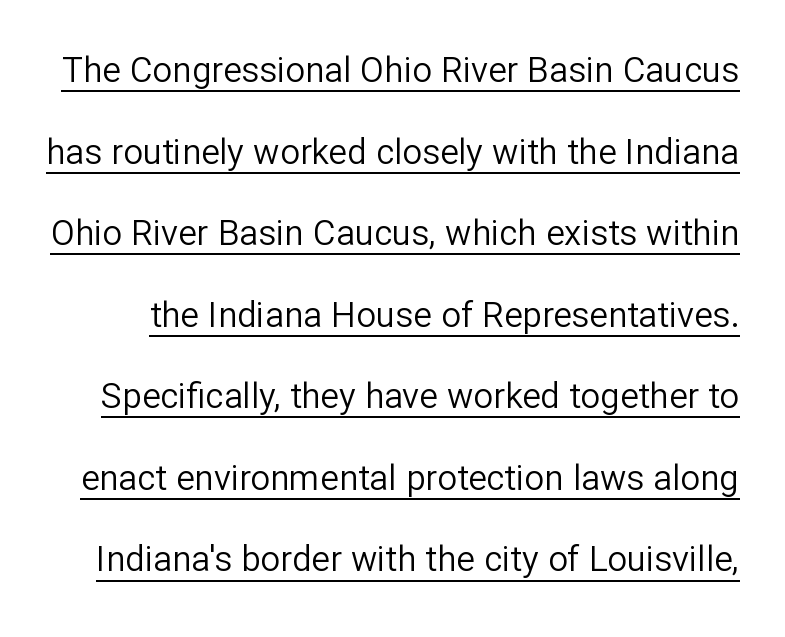
The image shows 35 px regular-weight sans-serif type, upright; set loose line spacing (2.33x), normal letter spacing, underlined; low stroke contrast and a medium x-height.
